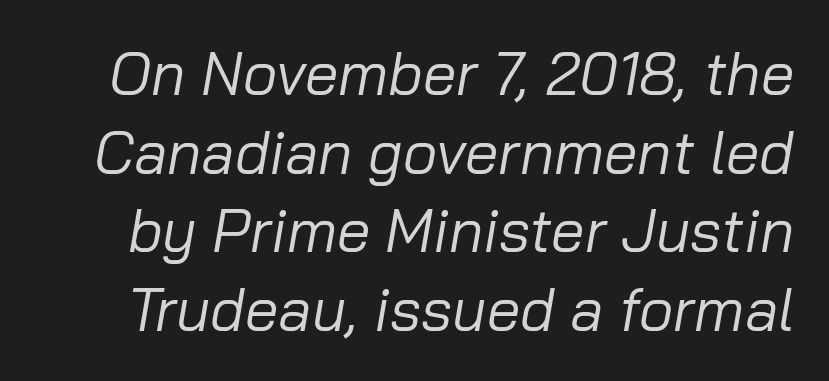
The image shows 60 px regular-weight type, italic (leaning right); set normal line spacing (1.31x), normal letter spacing, not underlined; low stroke contrast and a medium x-height.
